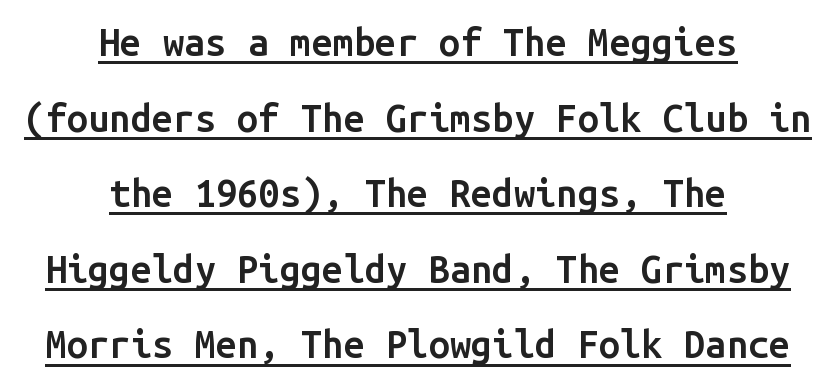
{"serif": "no", "italic": "no", "bold": "semi", "weight": "semibold", "width": "normal", "stroke_contrast": "low", "x_height": "medium", "monospaced": "yes", "underline": "yes", "align": "center", "line_spacing": "loose", "line_spacing_ratio": 1.99, "letter_spacing": "normal", "letter_spacing_em": 0.0, "glyph_px": 38}
